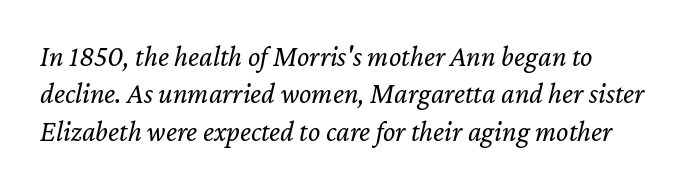
Q: Is the text bold? A: No.
Q: Is the text italic (slanted)? A: Yes, it leans right by about 12 degrees.
Q: Is the text underlined? A: No.
Q: Is the spacing between letters normal or unusually wide? A: Normal.
Q: Is the spacing between lines tight, normal or loose? A: Normal.
Q: Width (condensed, normal, or wide)? A: Normal.
Q: Stroke contrast? A: Low.
Q: x-height? A: Medium.
Q: Monospaced? A: No.
